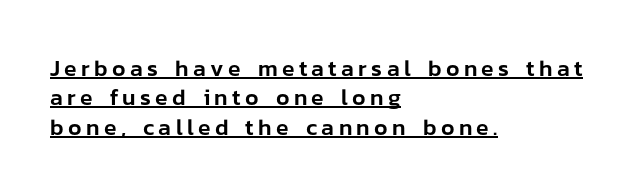
The image shows 23 px text type, upright; set left-aligned, normal line spacing (1.28x), underlined.
